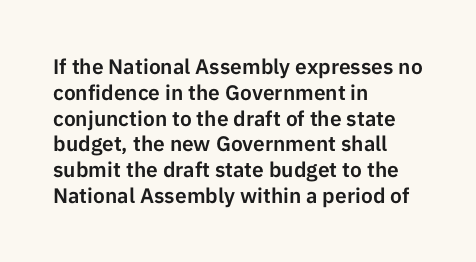
Underline: absent. This rendering uses left alignment, leaving the right contour irregular. A typesetter would mark this as roman, not italic. In terms of letterspacing, this is plain default setting.
